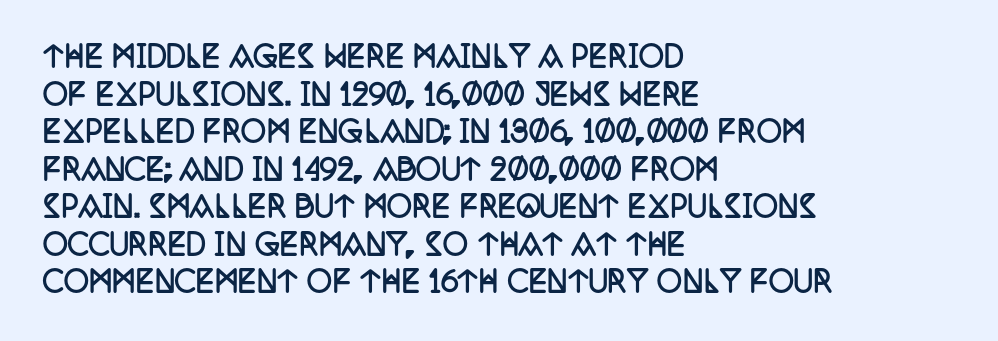
The sample has been set heavy, in full bold. Italic? Not at all — the glyphs are vertical. Line starts are locked; line ends wander. Horizontal bands of white between lines are of average thickness. Each row of text sits above clean, open space. Think of a printed novel: that variable character pitch is what you see here.
